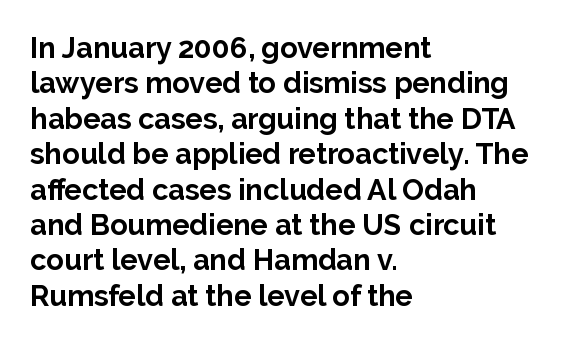
The image shows 29 px bold sans-serif type, upright; set left-aligned, line spacing 1.22x, normal letter spacing, not underlined; low stroke contrast and a medium x-height.
